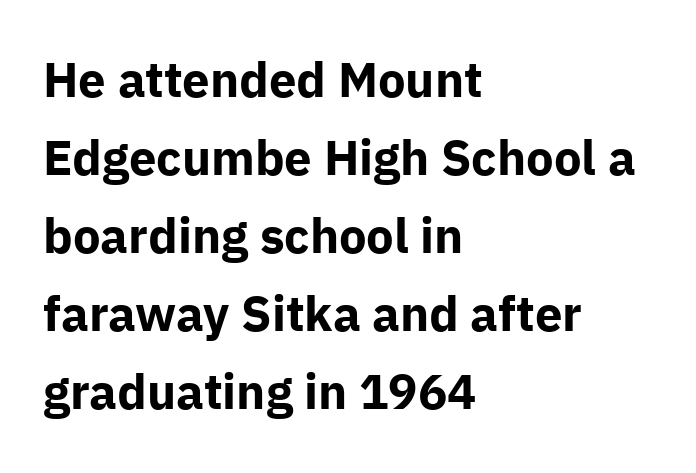
Spacing verdict: proportional, widths tailored to each character. Posture: vertical. Students, this is bold: see how much ink each stroke carries. Normally led — the rows are evenly, conventionally spaced.
